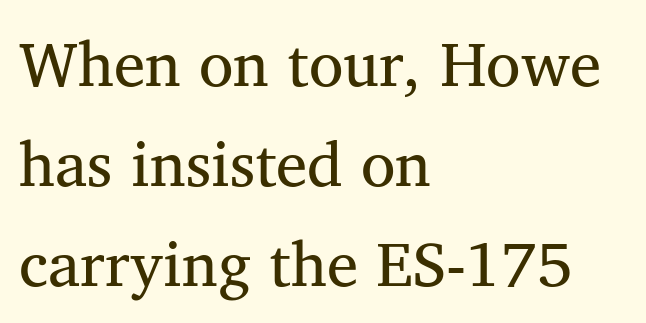
The letters look calm and open, with moderate or lighter stems. Line starts are locked; line ends wander. A typesetter would call this proportional, since set widths differ per character. Honestly, the row spacing looks completely unremarkable. Tracking value appears to be zero — textbook default spacing.
